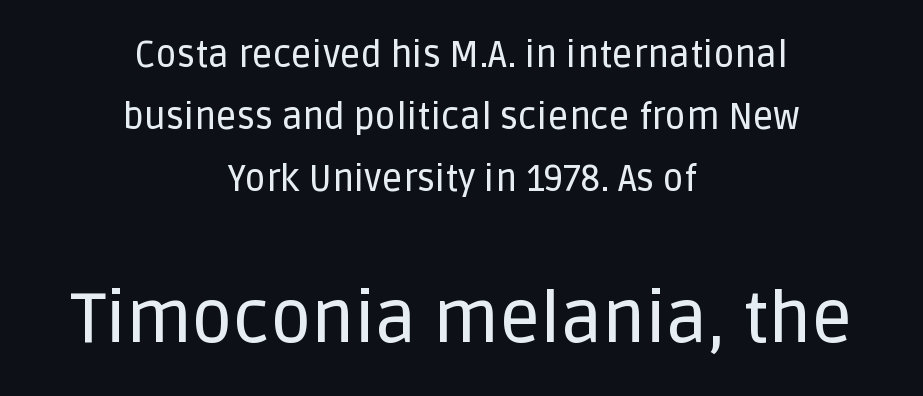
The image shows 71 px sans-serif type, upright; set centered, line spacing 1.72x, normal letter spacing, not underlined; the second (bottom) block is 1.97x larger; low stroke contrast and a large x-height.
